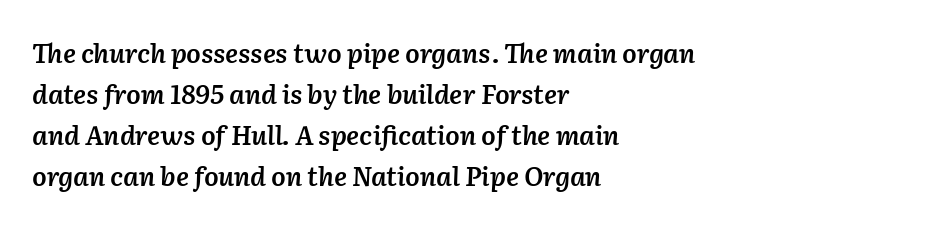
{"italic": "yes", "lean": "right", "slant_degrees": 2, "bold": "semi", "underline": "no", "align": "left", "line_spacing": "normal", "line_spacing_ratio": 1.58, "letter_spacing": "normal", "letter_spacing_em": 0.0, "glyph_px": 26}
